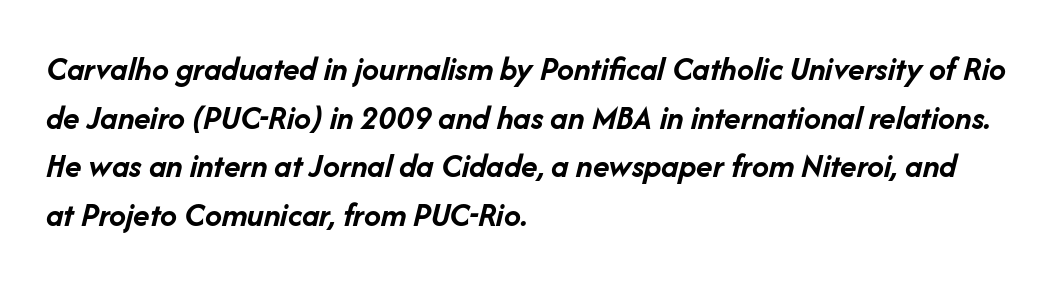
Q: Is the text bold? A: Yes.
Q: Is the text italic (slanted)? A: Yes, it leans right by about 14 degrees.
Q: Is the text underlined? A: No.
Q: How is the paragraph aligned? A: Left-aligned.
Q: Is the spacing between letters normal or unusually wide? A: Normal.
Q: Is the spacing between lines tight, normal or loose? A: Normal.
Q: Width (condensed, normal, or wide)? A: Normal.
Q: Stroke contrast? A: Low.
Q: x-height? A: Medium.
Q: Monospaced? A: No.
